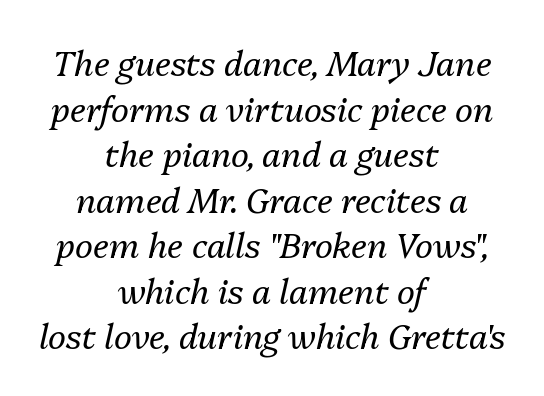
{"italic": "yes", "lean": "right", "slant_degrees": 13, "bold": "no", "weight": "regular", "width": "normal", "stroke_contrast": "medium", "x_height": "medium", "monospaced": "no", "underline": "no", "align": "center", "line_spacing": "normal", "line_spacing_ratio": 1.34, "letter_spacing": "normal", "letter_spacing_em": 0.0, "glyph_px": 34}
